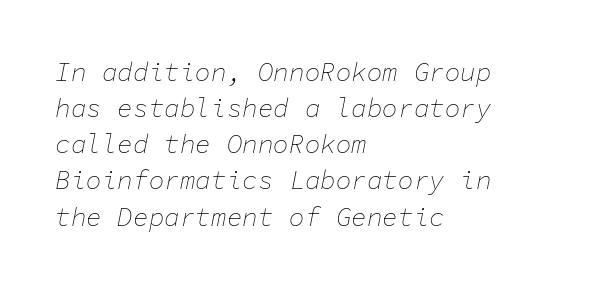
Q: Is the text bold? A: No.
Q: Is the text italic (slanted)? A: Yes, it leans right by about 11 degrees.
Q: Is the text underlined? A: No.
Q: How is the paragraph aligned? A: Left-aligned.
Q: Is the spacing between letters normal or unusually wide? A: Normal.
Q: Is the spacing between lines tight, normal or loose? A: Normal.
